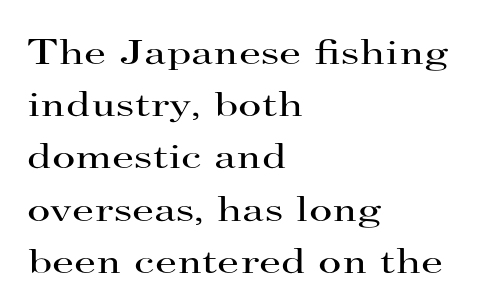
The image shows 36 px regular-weight, wide serif type, upright; set left-aligned, normal line spacing (1.45x), normal letter spacing, not underlined; high stroke contrast and a small x-height.
